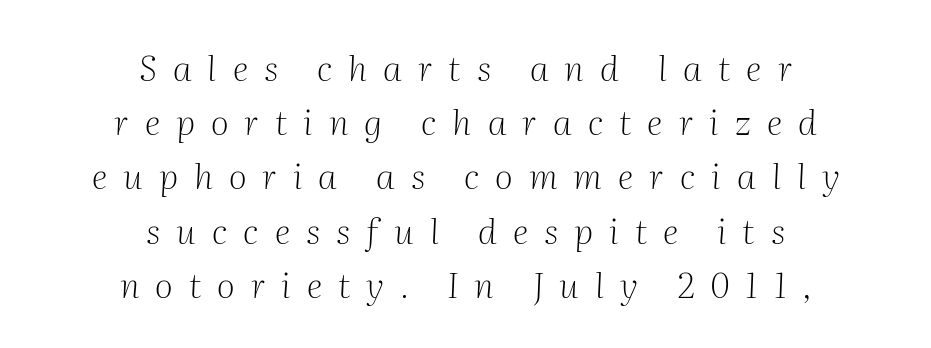
Q: Is the text bold? A: No.
Q: Is the text italic (slanted)? A: Yes, it leans right by about 2 degrees.
Q: Is the typeface a serif or a sans-serif typeface? A: Serif.
Q: Is the text underlined? A: No.
Q: How is the paragraph aligned? A: Centered.
Q: Is the spacing between letters normal or unusually wide? A: Unusually wide.
Q: Is the spacing between lines tight, normal or loose? A: Normal.
Q: Width (condensed, normal, or wide)? A: Normal.
Q: Stroke contrast? A: Medium.
Q: x-height? A: Medium.
Q: Monospaced? A: No.
